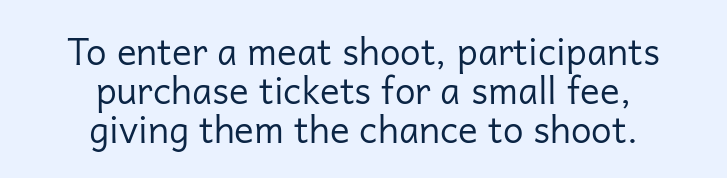
You could not count columns in this text — the font is proportionally spaced. Leading: reduced. Beneath every word, the page is bare. Does the lettering tilt? It doesn't — this is upright. Look at the tracking — it's just the regular setting, nothing added.
